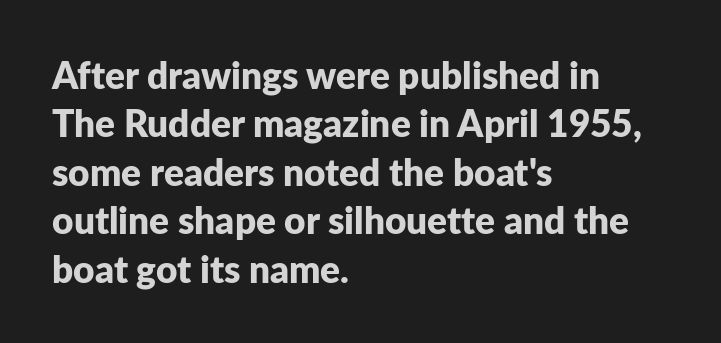
The image shows 37 px bold sans-serif type, upright; set left-aligned, normal line spacing (1.31x), normal letter spacing, not underlined; low stroke contrast and a medium x-height.
